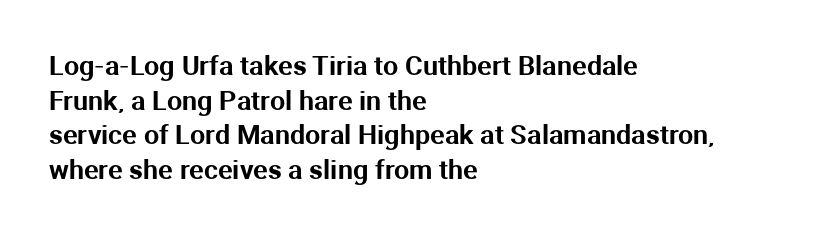
The image shows 27 px text type, upright; set left-aligned, normal line spacing (1.28x), normal letter spacing, not underlined.
